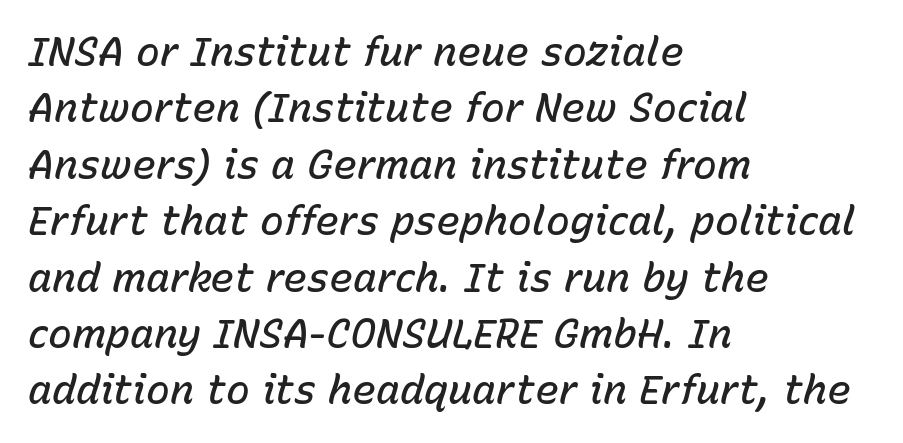
The image shows 40 px semibold type, italic (leaning right); set left-aligned, normal line spacing (1.41x), normal letter spacing, not underlined; low stroke contrast and a medium x-height.
